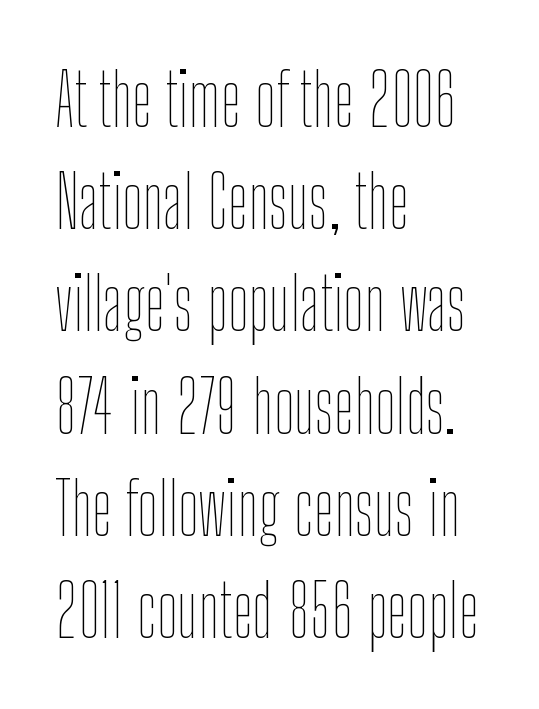
A typesetter would call this leading conventional body-copy spacing. Think of a printed novel: that variable character pitch is what you see here. Ascenders rise straight up at ninety degrees. The face used here is rendered with its standard letterfit. Anything drawn beneath the words? Only blank space.
